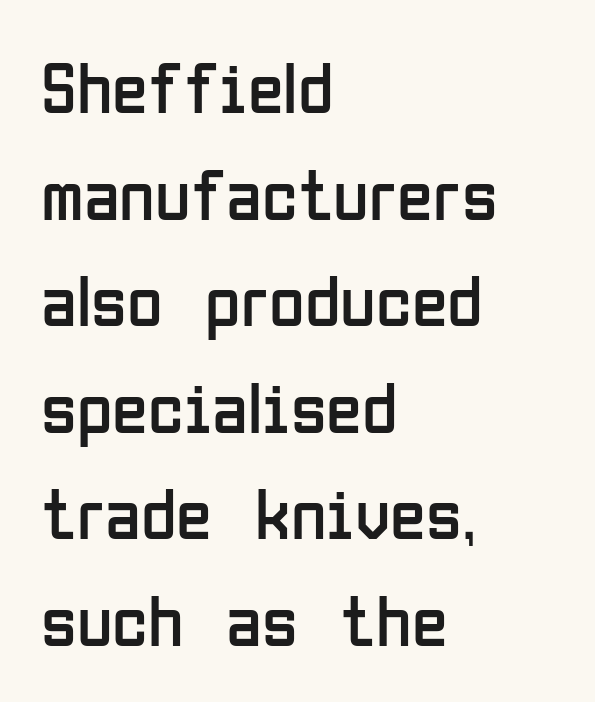
The image shows 73 px regular-weight, condensed sans-serif type, upright; set left-aligned, normal line spacing (1.46x), normal letter spacing, not underlined; low stroke contrast and a medium x-height.
